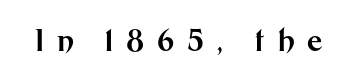
{"serif": "no", "italic": "no", "bold": "yes", "weight": "bold", "width": "normal", "stroke_contrast": "medium", "x_height": "medium", "monospaced": "no", "underline": "no", "letter_spacing": "wide", "letter_spacing_em": 0.43, "glyph_px": 30}
